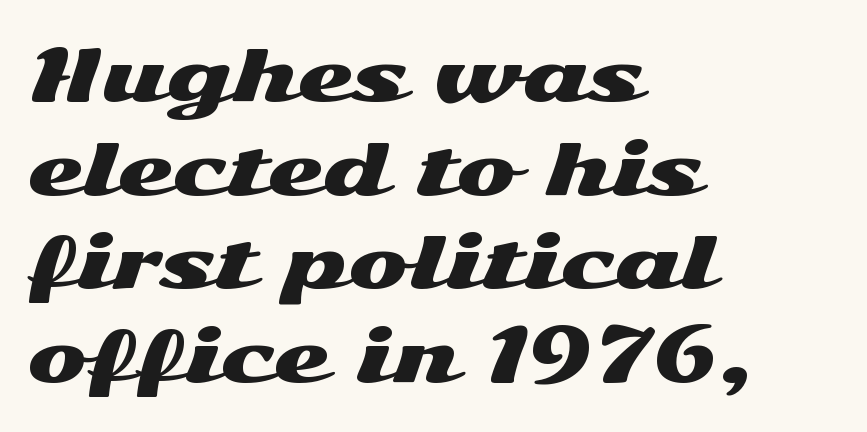
Clear beneath every line of the passage. Character widths vary here, with narrow letters taking less room than wide ones. The typeface chosen for these lines omits serifs. These lines sit exactly where default settings would place them.
